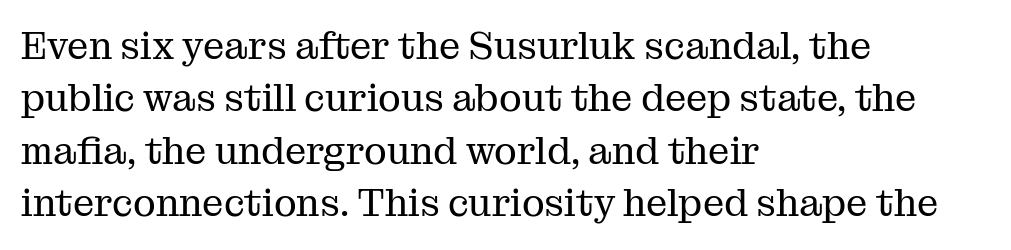
{"serif": "yes", "italic": "no", "bold": "no", "weight": "regular", "width": "normal", "stroke_contrast": "medium", "x_height": "medium", "monospaced": "no", "underline": "no", "align": "left", "line_spacing": "normal", "line_spacing_ratio": 1.38, "letter_spacing": "normal", "letter_spacing_em": 0.0, "glyph_px": 38}
